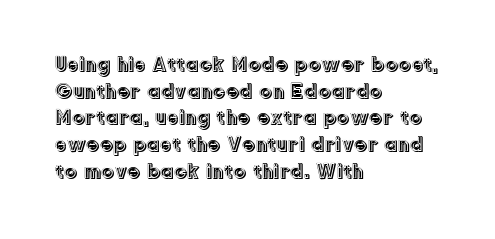
Successive baselines arrive at the customary interval. The space directly below the letters is spotless. The face used here is rendered with its standard letterfit. The rendering anchors every line to the left-hand side.
